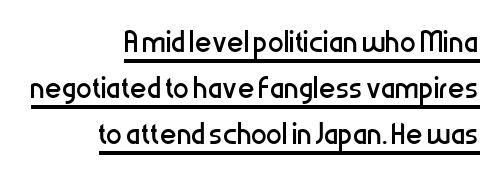
{"serif": "no", "italic": "no", "bold": "no", "weight": "regular", "width": "condensed", "stroke_contrast": "low", "x_height": "medium", "monospaced": "no", "underline": "yes", "align": "right", "line_spacing": "tight", "line_spacing_ratio": 1.15, "letter_spacing": "normal", "letter_spacing_em": 0.0, "glyph_px": 40}
